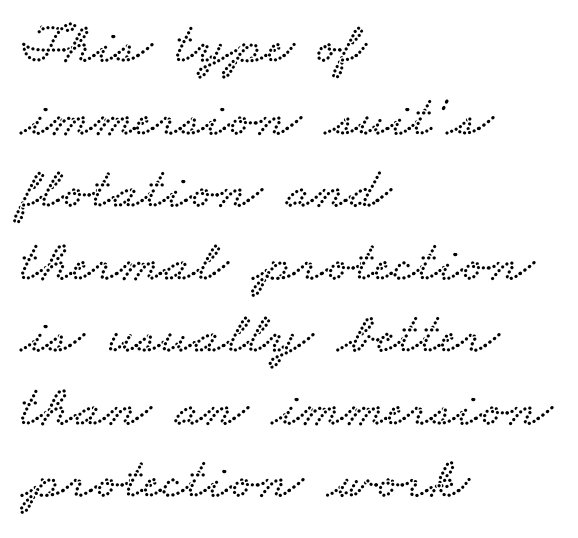
Q: Is the typeface a serif or a sans-serif typeface? A: Serif.
Q: Is the text underlined? A: No.
Q: How is the paragraph aligned? A: Left-aligned.
Q: Is the spacing between letters normal or unusually wide? A: Normal.
Q: Width (condensed, normal, or wide)? A: Wide.
Q: Stroke contrast? A: Low.
Q: x-height? A: Small.
Q: Monospaced? A: No.
